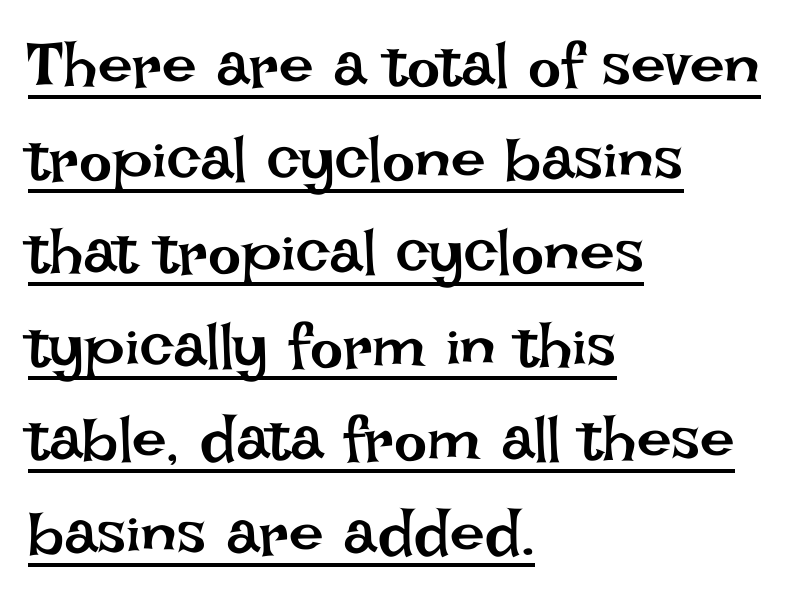
The image shows 62 px regular-weight type, upright; set left-aligned, normal line spacing (1.51x), normal letter spacing, underlined; low stroke contrast and a large x-height.
